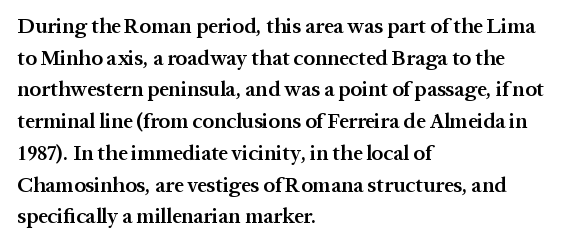
Italic? Not at all — the glyphs are vertical. A typesetter would call this zero additional tracking. The typesetting leans somewhat heavy: a semibold. The string is rendered with underlining switched off. The setting favours the left margin, as ordinary paragraphs usually do.
